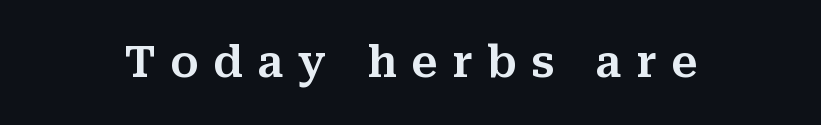
{"serif": "yes", "italic": "no", "width": "normal", "stroke_contrast": "medium", "x_height": "medium", "monospaced": "no", "underline": "no", "letter_spacing": "wide", "letter_spacing_em": 0.34, "glyph_px": 43}
